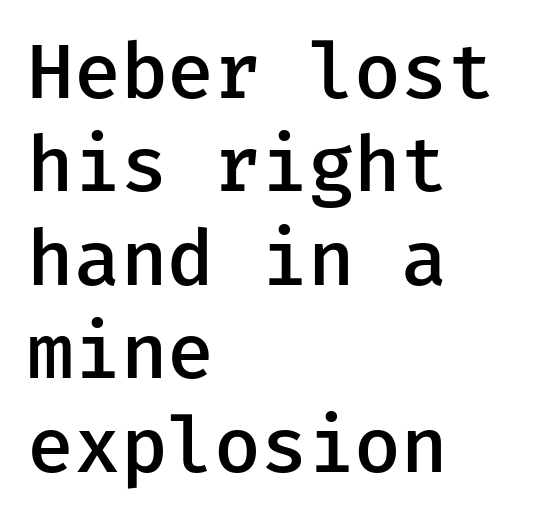
The image shows 76 px semibold sans-serif type, upright; set left-aligned, line spacing 1.23x, normal letter spacing, not underlined; low stroke contrast and a medium x-height.
